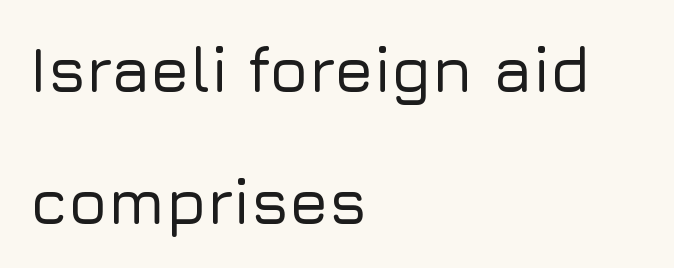
Anything drawn beneath the words? Only blank space. These lines were composed using upright roman letters. Character widths vary here, with narrow letters taking less room than wide ones. Does extra space separate the letters? No, they use regular spacing. What kind of face is this? One without serifs — a sans.
